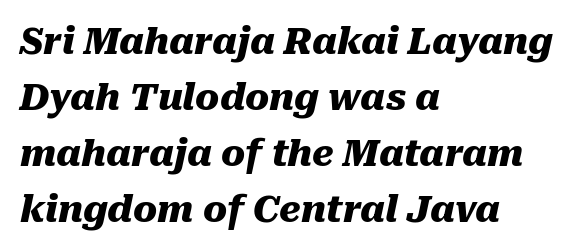
Q: Is the text bold? A: Yes.
Q: Is the text italic (slanted)? A: Yes, it leans right by about 10 degrees.
Q: Is the text underlined? A: No.
Q: How is the paragraph aligned? A: Left-aligned.
Q: Is the spacing between letters normal or unusually wide? A: Normal.
Q: Is the spacing between lines tight, normal or loose? A: Normal.
Q: Width (condensed, normal, or wide)? A: Normal.
Q: Stroke contrast? A: Medium.
Q: x-height? A: Medium.
Q: Monospaced? A: No.
